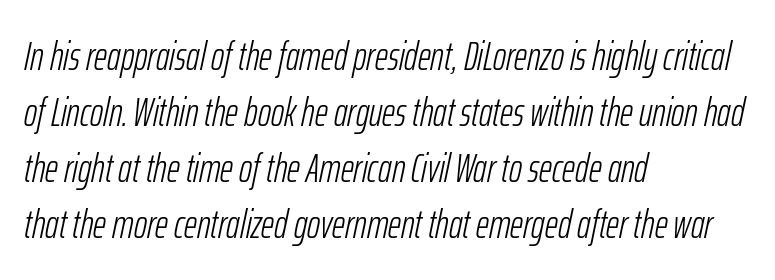
The image shows 40 px light, condensed type, italic (leaning right); set left-aligned, normal line spacing (1.4x), normal letter spacing, not underlined; low stroke contrast and a medium x-height.
